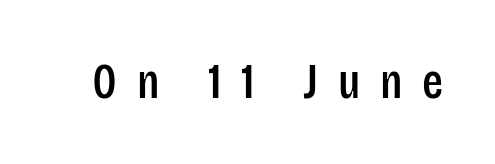
Q: Is the text italic (slanted)? A: No, it is upright.
Q: Is the typeface a serif or a sans-serif typeface? A: Sans-serif.
Q: Is the text underlined? A: No.
Q: Is the spacing between letters normal or unusually wide? A: Unusually wide.
Q: Width (condensed, normal, or wide)? A: Condensed.
Q: Stroke contrast? A: Low.
Q: x-height? A: Large.
Q: Monospaced? A: No.
